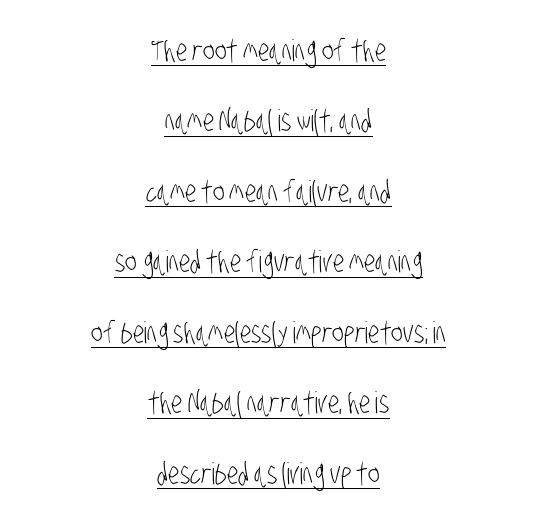
{"serif": "no", "bold": "no", "weight": "light", "width": "condensed", "stroke_contrast": "low", "x_height": "large", "monospaced": "no", "underline": "yes", "align": "center", "line_spacing": "loose", "line_spacing_ratio": 2.35, "letter_spacing": "normal", "letter_spacing_em": 0.0, "glyph_px": 30}
